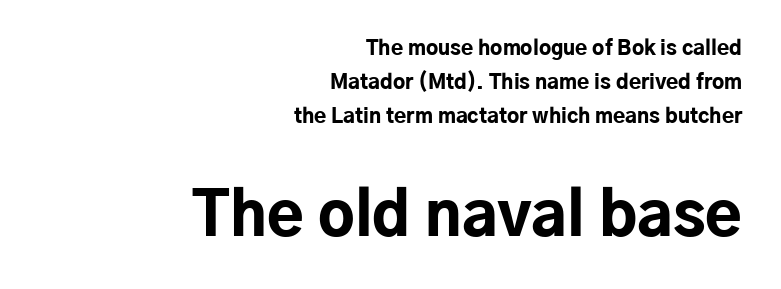
The image shows 60 px bold sans-serif type, upright; set right-aligned, normal line spacing (1.69x), normal letter spacing, not underlined; the second (bottom) block is 3.0x larger; low stroke contrast and a medium x-height.
